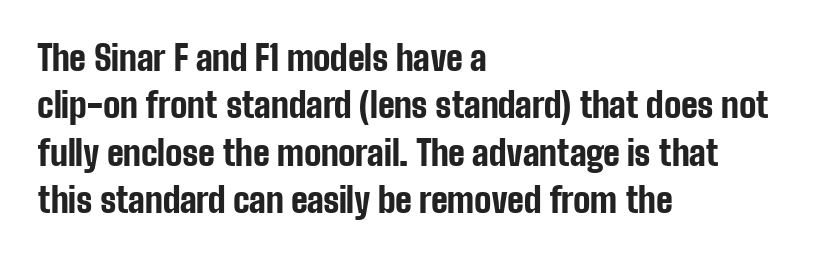
{"serif": "no", "italic": "no", "bold": "yes", "weight": "bold", "width": "condensed", "stroke_contrast": "low", "x_height": "medium", "monospaced": "no", "underline": "no", "align": "left", "line_spacing": "normal", "line_spacing_ratio": 1.39, "letter_spacing": "normal", "letter_spacing_em": 0.0, "glyph_px": 34}
